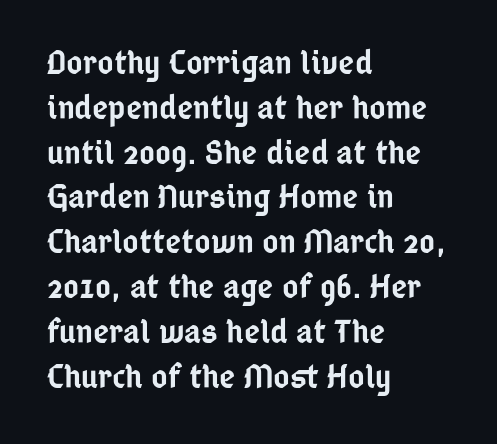
{"serif": "no", "italic": "no", "bold": "semi", "weight": "semibold", "width": "condensed", "stroke_contrast": "low", "x_height": "medium", "monospaced": "no", "underline": "no", "align": "left", "line_spacing": "normal", "line_spacing_ratio": 1.28, "letter_spacing": "normal", "letter_spacing_em": 0.0, "glyph_px": 35}
